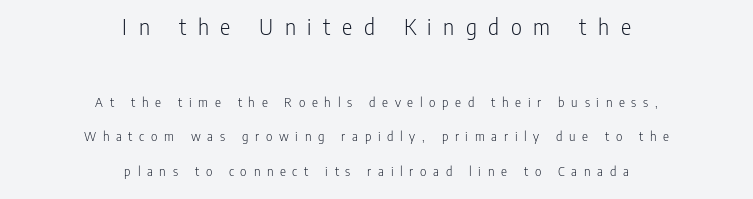
Style check: upright. These glyphs show unthickened strokes, regular width or finer. The face used here appears at its bigger size in the upper chunk. Every row of glyphs is offset so its center matches the block's center. The glyphs are unaccompanied by any horizontal stroke below them. The tracking reads as deliberately expanded to a designer's eye.
